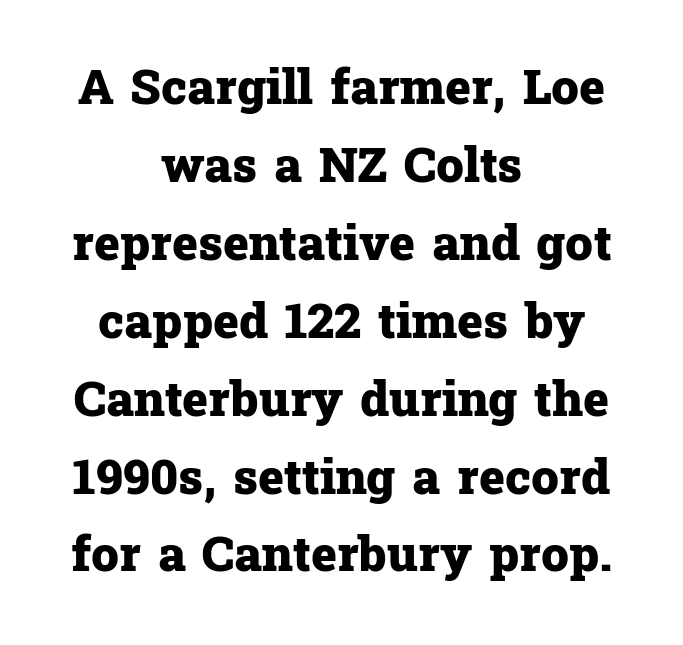
Q: Is the text bold? A: Yes.
Q: Is the text italic (slanted)? A: No, it is upright.
Q: Is the typeface a serif or a sans-serif typeface? A: Serif.
Q: Is the text underlined? A: No.
Q: How is the paragraph aligned? A: Centered.
Q: Is the spacing between letters normal or unusually wide? A: Normal.
Q: Is the spacing between lines tight, normal or loose? A: Normal.
Q: Width (condensed, normal, or wide)? A: Normal.
Q: Stroke contrast? A: Low.
Q: x-height? A: Medium.
Q: Monospaced? A: No.
